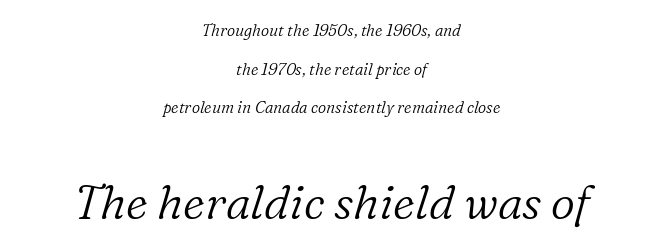
Observe the ordinary spacing: letters are neighbours, not strangers. Old-style or modern, the face here clearly has serifs. Vertically, the passage feels expansive, rows floating well apart. If you drew a line through each stem, it would be angled. The letterforms sit at book weight or below. Check the space under the baseline: it is left empty.
